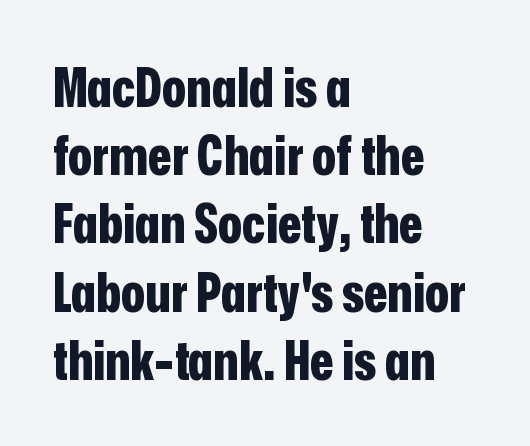
Q: Is the text bold? A: Yes.
Q: Is the text italic (slanted)? A: No, it is upright.
Q: Is the typeface a serif or a sans-serif typeface? A: Sans-serif.
Q: Is the text underlined? A: No.
Q: How is the paragraph aligned? A: Left-aligned.
Q: Is the spacing between letters normal or unusually wide? A: Normal.
Q: Width (condensed, normal, or wide)? A: Condensed.
Q: Stroke contrast? A: Low.
Q: x-height? A: Medium.
Q: Monospaced? A: No.
